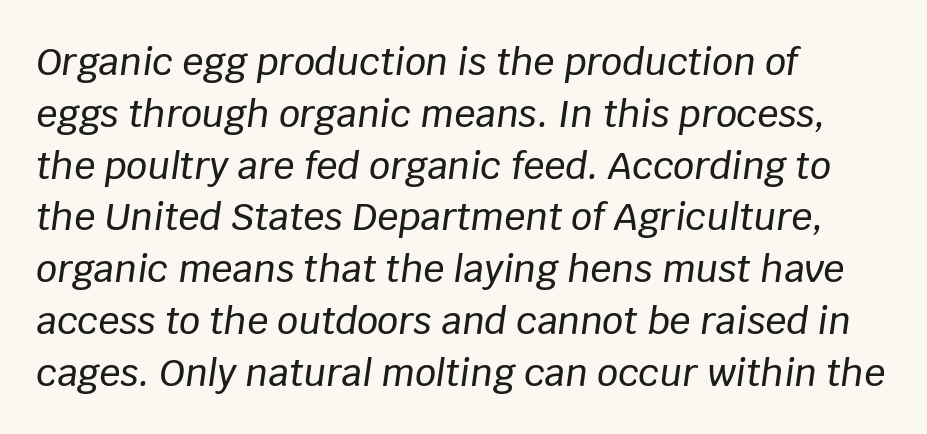
Only glyphs here, with clear space below each row. No extra tracking has been applied to these lines. Horizontally, the lines are justified to the leading edge only. The passage shown leans; its letterforms are oblique. You could not count columns in this text — the font is proportionally spaced.
